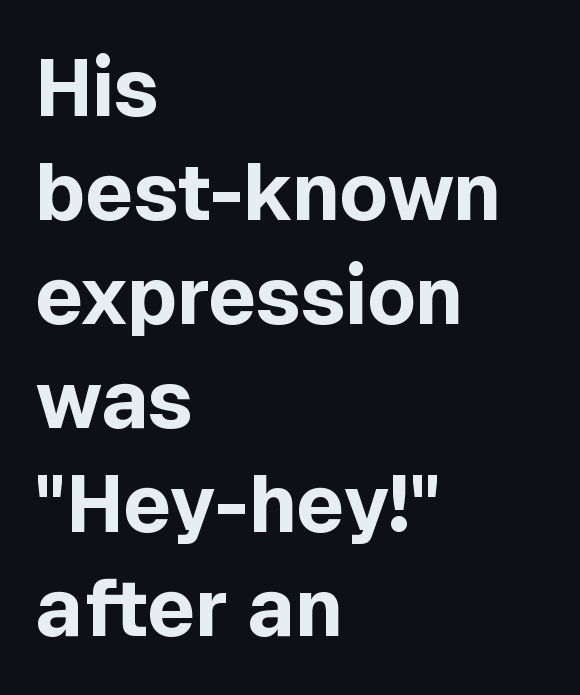
The image shows 80 px bold sans-serif type, upright; set left-aligned, normal line spacing (1.3x), normal letter spacing, not underlined; a medium x-height.
